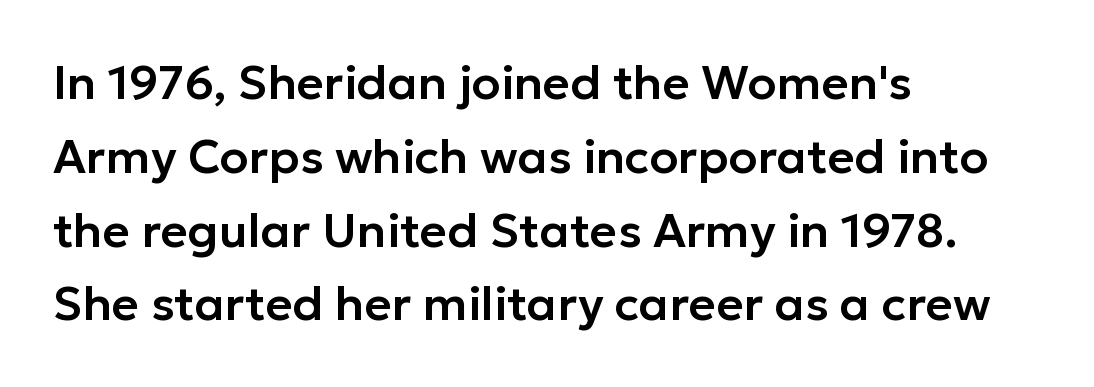
Posture: upright roman. A typesetter would call this proportional, since set widths differ per character. Each row of text sits above clean, open space. The font family rendered here belongs to the sans-serif group. Here the glyphs are tracked normally, forming tight word shapes. Interline gaps are of average width in this sample.
